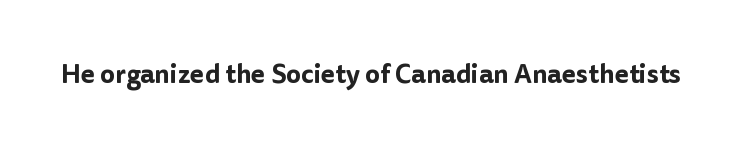
Is there any slant? The stems are plumb. Descenders are the only things crossing below the line. The line texture is even and compact thanks to regular tracking.
